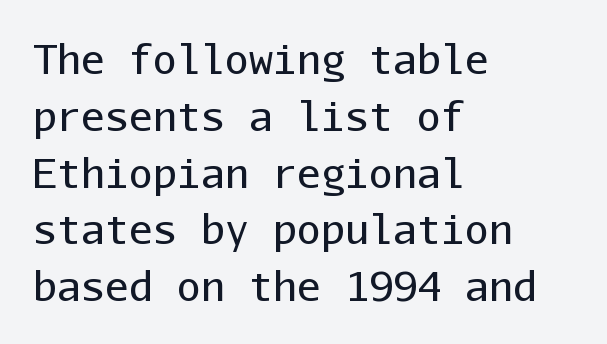
The horizontal fit of the characters is conventional and even. Think standard paragraph weight, or any step lighter than that. You can tell it's not italic because the verticals are truly vertical. The lines sit at an ordinary, default distance from one another. This rendering uses left alignment, leaving the right contour irregular.
